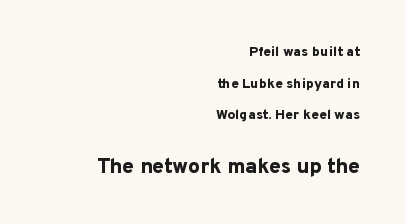
{"italic": "no", "bold": "yes", "underline": "no", "align": "right", "line_spacing": "loose", "line_spacing_ratio": 2.26, "letter_spacing": "normal", "letter_spacing_em": 0.0, "larger_block": "second", "size_ratio": 1.5, "glyph_px": 21}
